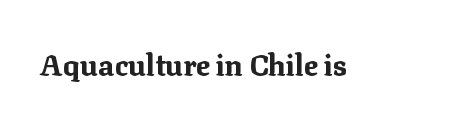
Tracking here is standard; glyphs follow each other at the usual distance. This sample has the flowing, uneven cadence of proportional lettering. Letters rest on an invisible, unmarked baseline. Characters remain perfectly vertical along every line. Serifs: yes, visible at the terminals of the letterforms.
